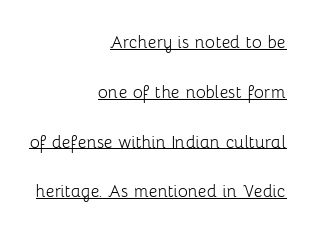
Every stem runs plumb, perpendicular to the baseline. Compared with a flush-left layout, this one pins lines to the opposite, right side. Notice how a bar underscores the lettering throughout. Heaviness? Minimal to ordinary, like unemphasized prose.
